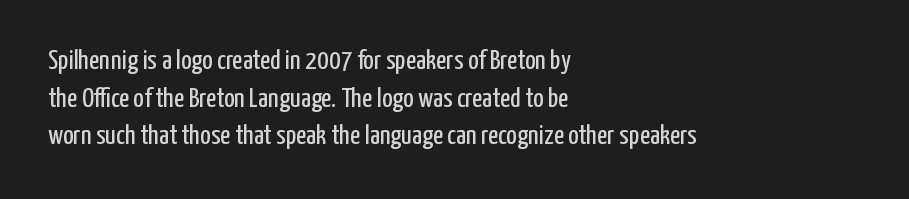
{"serif": "no", "italic": "no", "bold": "no", "weight": "regular", "width": "condensed", "stroke_contrast": "low", "x_height": "medium", "monospaced": "no", "underline": "no", "align": "left", "line_spacing": "normal", "line_spacing_ratio": 1.34, "letter_spacing": "normal", "letter_spacing_em": 0.0, "glyph_px": 28}
